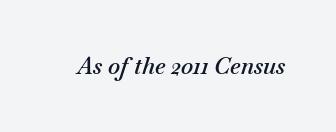
Q: Is the text bold? A: Semi-bold.
Q: Is the text italic (slanted)? A: Yes, it leans right by about 18 degrees.
Q: Is the text underlined? A: No.
Q: Is the spacing between letters normal or unusually wide? A: Normal.
